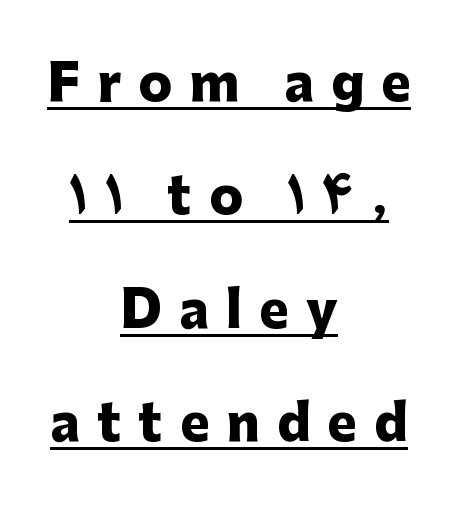
Rendered with straight, roman letterforms. A full-strength bold gives these letters their thick strokes. This rendering features underlined lettering. Does the type have serifs? No, each stem ends abruptly. These lines are rendered in a variable-pitch font.
